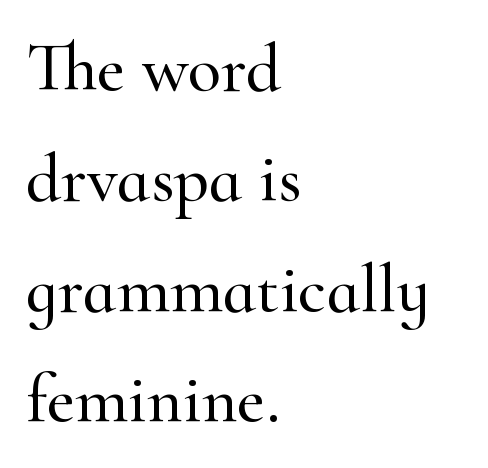
The image shows 69 px serif type, upright; set left-aligned, normal line spacing (1.6x), normal letter spacing, not underlined; high stroke contrast and a small x-height.
